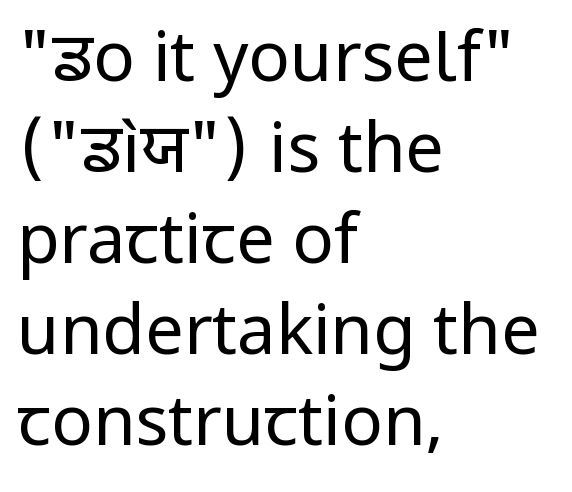
The image shows 69 px regular-weight sans-serif type, upright; set left-aligned, normal line spacing (1.32x), normal letter spacing, not underlined; low stroke contrast and a medium x-height.
